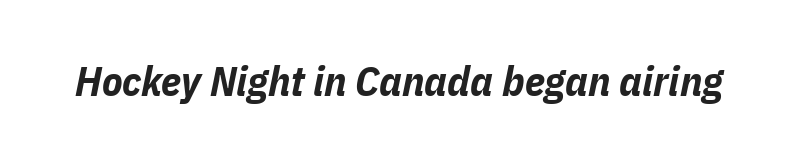
The image shows 42 px bold, condensed type, italic (leaning right); set normal letter spacing, not underlined; low stroke contrast and a medium x-height.
